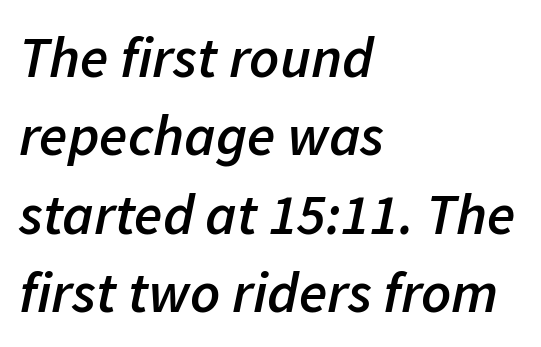
Caption: semibold face, moderately heavy strokes. Successive baselines arrive at the customary interval. The space beneath each line is pristine and unruled. A typesetter would call this proportional, since set widths differ per character. Notice how the passage keeps a crisp vertical edge on the left only. Letter spacing: default.
